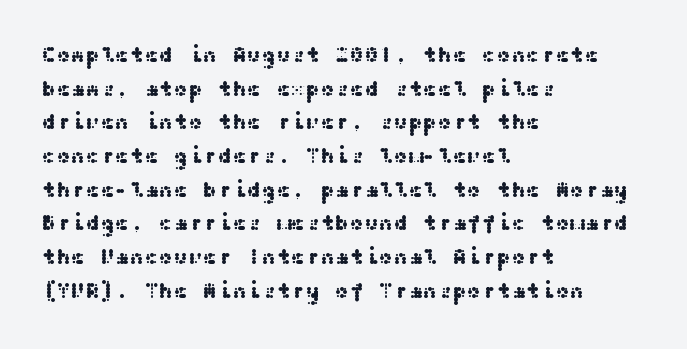
{"italic": "no", "underline": "no", "align": "left", "line_spacing": "normal", "line_spacing_ratio": 1.53, "letter_spacing": "normal", "letter_spacing_em": 0.0, "glyph_px": 22}
